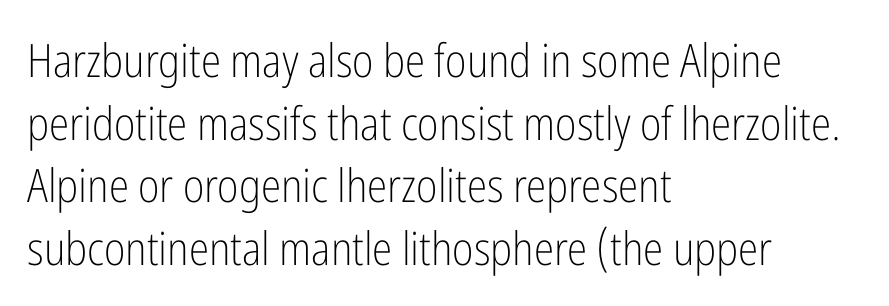
The image shows 46 px light, condensed sans-serif type, upright; set left-aligned, normal line spacing (1.36x), normal letter spacing, not underlined; low stroke contrast and a medium x-height.
